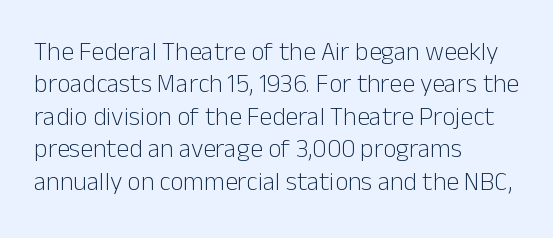
{"italic": "no", "bold": "no", "underline": "no", "align": "left", "line_spacing": "normal", "line_spacing_ratio": 1.25, "letter_spacing": "normal", "letter_spacing_em": 0.0, "glyph_px": 26}
